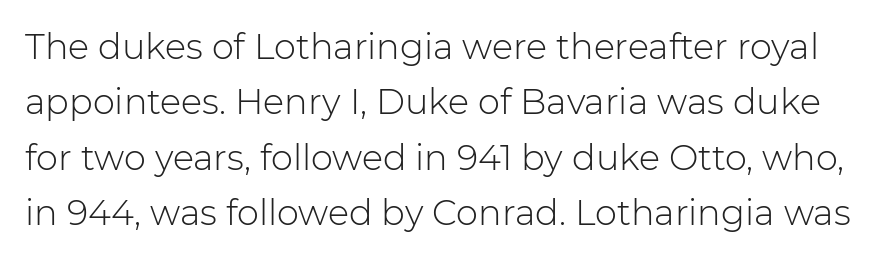
Type style note: lacks serifs. Tracking value appears to be zero — textbook default spacing. Weight: regular or lighter. The string is rendered with underlining switched off. The letters stand upright; this is a roman face. Each letter keeps its own natural width here, so spacing adapts to shape.
